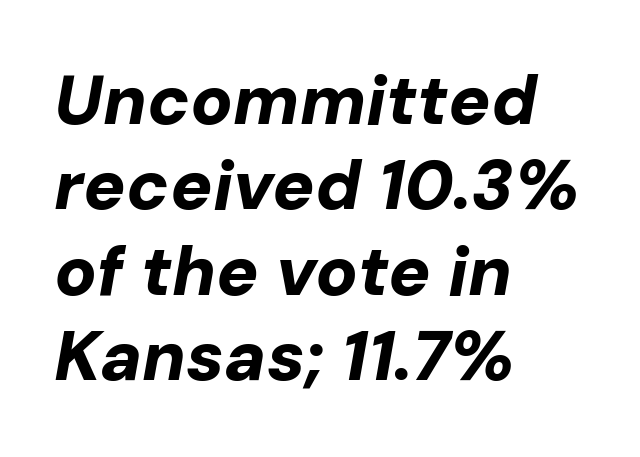
Q: Is the text bold? A: Yes.
Q: Is the text italic (slanted)? A: Yes, it leans right by about 10 degrees.
Q: Is the text underlined? A: No.
Q: How is the paragraph aligned? A: Left-aligned.
Q: Is the spacing between letters normal or unusually wide? A: Normal.
Q: Width (condensed, normal, or wide)? A: Normal.
Q: Stroke contrast? A: Low.
Q: x-height? A: Medium.
Q: Monospaced? A: No.
